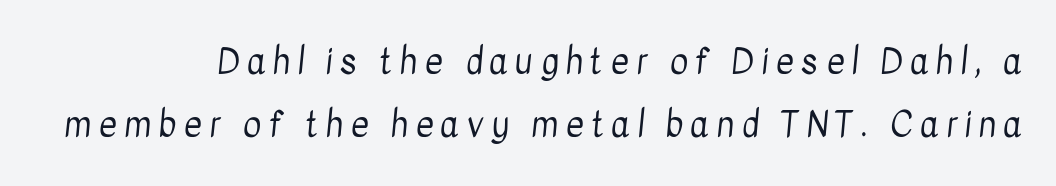
Is the type heavy? It reads as light-to-regular instead. Think of a printed novel: that variable character pitch is what you see here. Does extra space separate the letters? Yes, quite a lot of it. Letters rest on an invisible, unmarked baseline. The letters carry no serifs — their stems end cleanly without finishing strokes.
